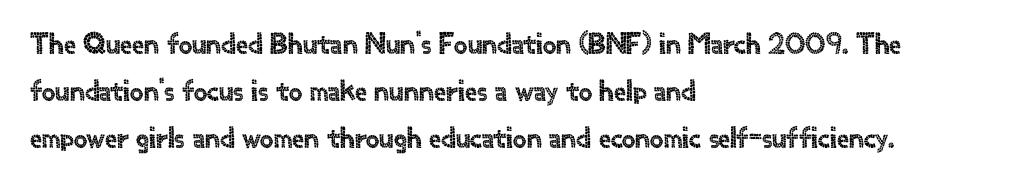
The image shows 30 px sans-serif type, upright; set left-aligned, normal line spacing (1.56x), normal letter spacing, not underlined; a small x-height.
